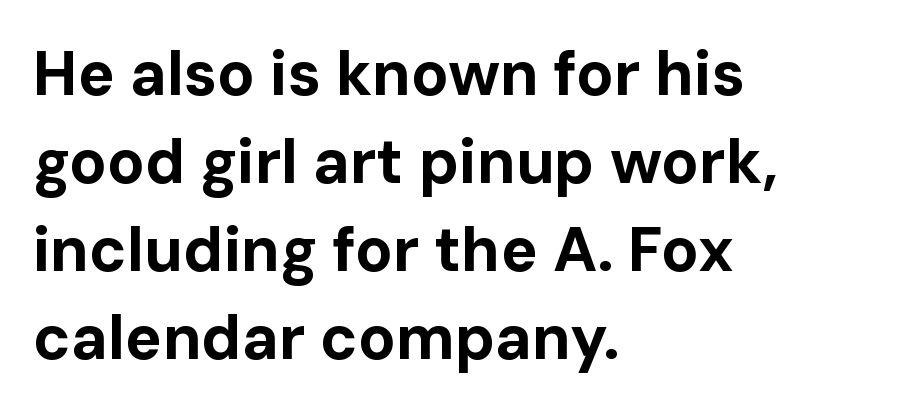
The image shows 62 px bold sans-serif type, upright; set left-aligned, normal line spacing (1.42x), normal letter spacing, not underlined; low stroke contrast and a medium x-height.
